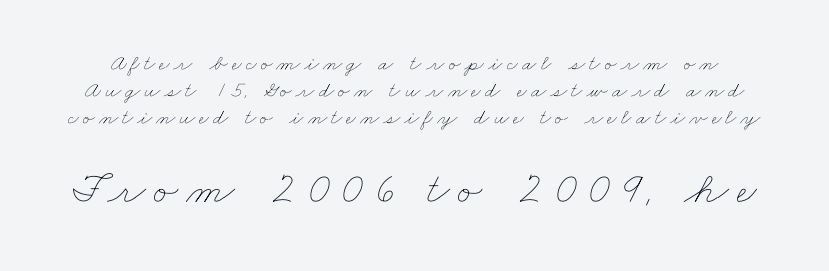
{"bold": "no", "weight": "thin", "width": "wide", "stroke_contrast": "low", "x_height": "small", "monospaced": "no", "underline": "no", "line_spacing_ratio": 1.22, "larger_block": "second", "size_ratio": 2.05, "glyph_px": 45}
